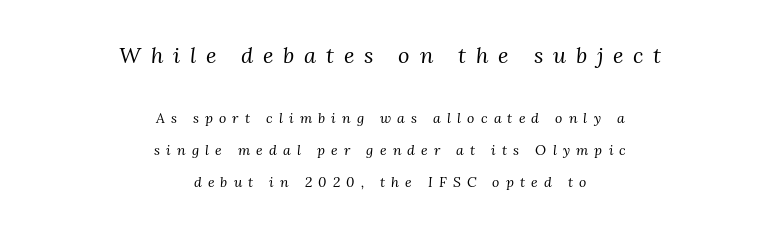
{"italic": "yes", "lean": "right", "slant_degrees": 3, "bold": "no", "underline": "no", "align": "center", "line_spacing": "loose", "line_spacing_ratio": 2.28, "letter_spacing": "wide", "letter_spacing_em": 0.44, "larger_block": "first", "size_ratio": 1.57, "glyph_px": 22}
